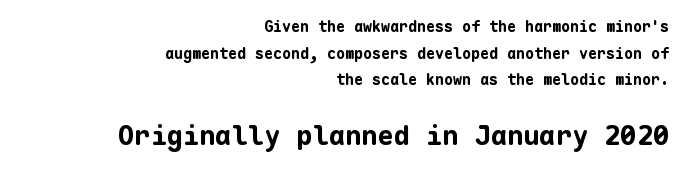
Q: Is the text bold? A: Yes.
Q: Is the text italic (slanted)? A: No, it is upright.
Q: Is the text underlined? A: No.
Q: How is the paragraph aligned? A: Right-aligned.
Q: Is the spacing between letters normal or unusually wide? A: Normal.
Q: Which block of text is set in a larger size, the first (top) or the second (bottom)? A: The second (bottom) one.
